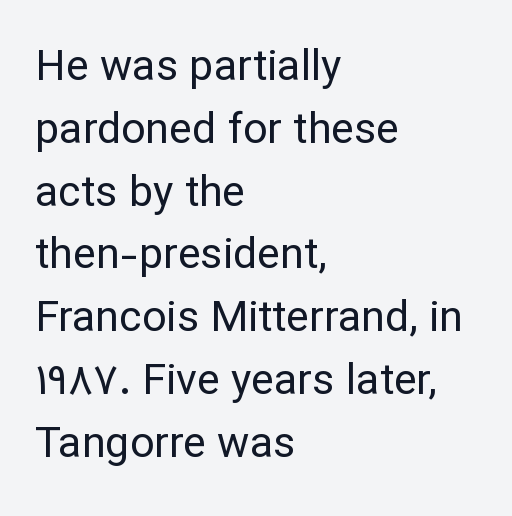
Note the varied advance widths — an 'i' is clearly narrower than an 'm'. Rendered with straight, roman letterforms. Lines of text with bare space underneath. In terms of letterspacing, this is plain default setting. Unlike a traditional serif, this face leaves its strokes unadorned. The cut favours lightness, reaching ordinary text weight at its darkest.
